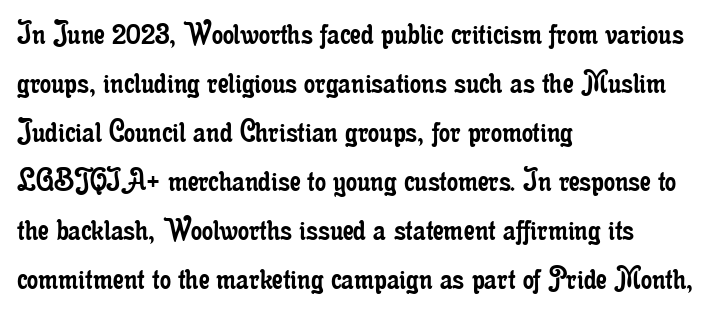
The image shows 35 px regular-weight, condensed serif type, upright; set left-aligned, normal line spacing (1.4x), normal letter spacing, not underlined; low stroke contrast and a small x-height.
